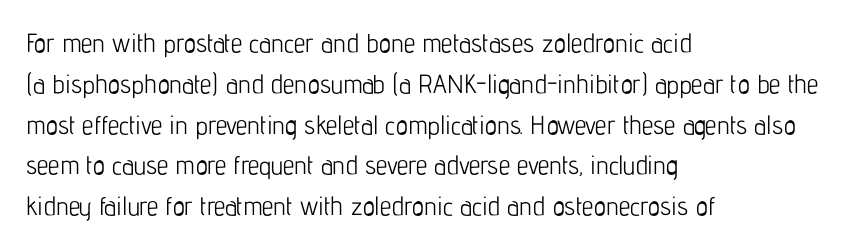
{"italic": "no", "bold": "no", "underline": "no", "align": "left", "line_spacing": "normal", "line_spacing_ratio": 1.57, "letter_spacing": "normal", "letter_spacing_em": 0.0, "glyph_px": 26}
